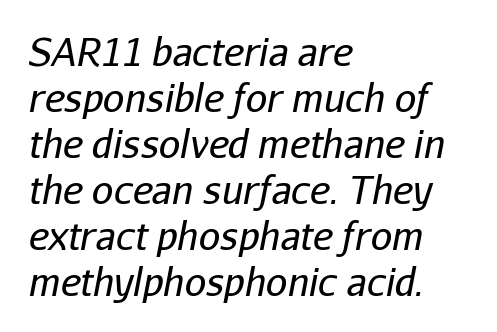
{"italic": "yes", "lean": "right", "slant_degrees": 11, "bold": "no", "weight": "regular", "width": "normal", "stroke_contrast": "low", "x_height": "medium", "monospaced": "no", "underline": "no", "align": "left", "line_spacing_ratio": 1.21, "letter_spacing": "normal", "letter_spacing_em": 0.0, "glyph_px": 38}
